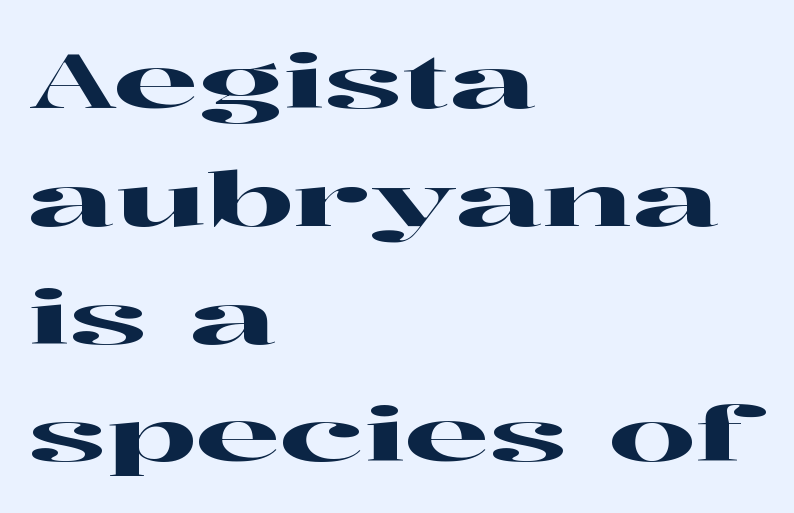
{"serif": "yes", "italic": "no", "width": "wide", "stroke_contrast": "high", "x_height": "medium", "monospaced": "no", "underline": "no", "align": "left", "line_spacing": "normal", "line_spacing_ratio": 1.55, "letter_spacing": "normal", "letter_spacing_em": 0.0, "glyph_px": 76}
